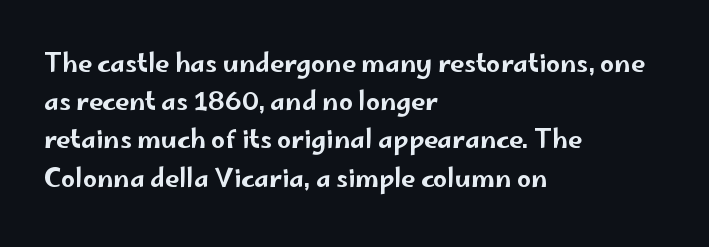
Descenders hang freely into open space. Teacher's note: observe the even left margin — that is flush-left alignment. The vertical gap from one line to the next is medium. If you drew a line through each stem, it would be perfectly vertical. The letters sit at their default tracking, neither squeezed nor spread.
